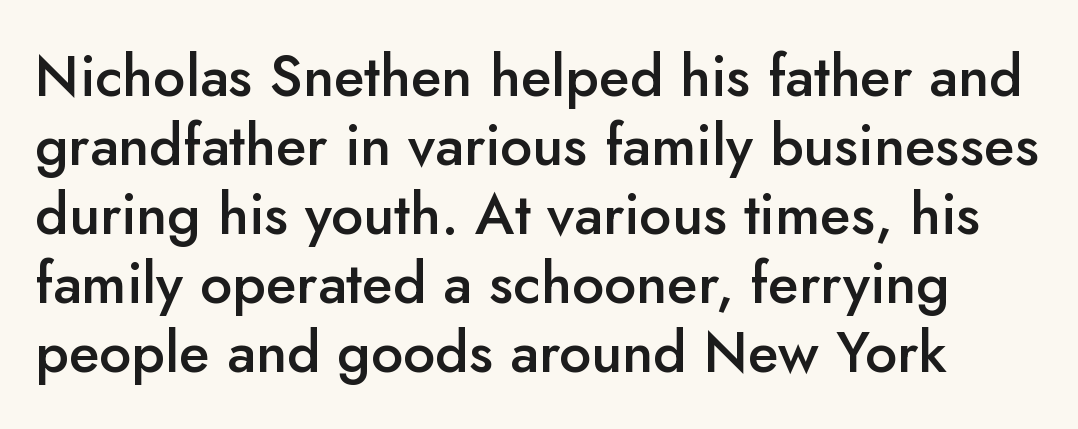
{"serif": "no", "italic": "no", "bold": "semi", "weight": "semibold", "width": "normal", "stroke_contrast": "low", "x_height": "small", "monospaced": "no", "underline": "no", "line_spacing_ratio": 1.21, "letter_spacing": "normal", "letter_spacing_em": 0.0, "glyph_px": 57}
